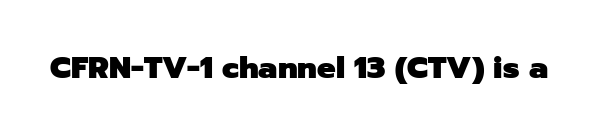
The image shows 31 px heavy sans-serif type, upright; set normal letter spacing, not underlined; low stroke contrast and a medium x-height.
